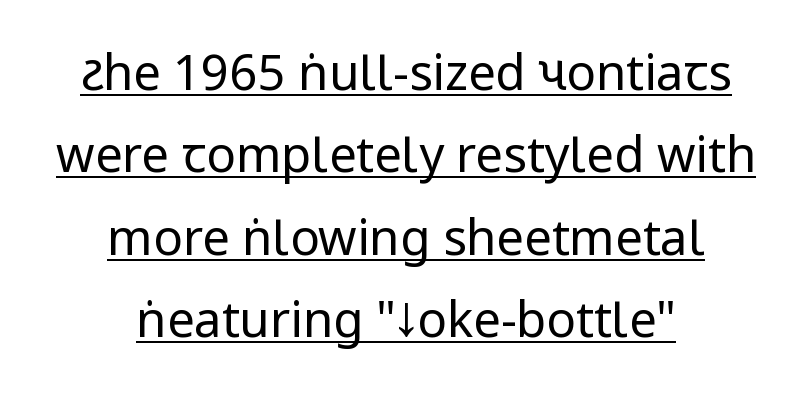
Q: Is the text bold? A: No.
Q: Is the text italic (slanted)? A: No, it is upright.
Q: Is the typeface a serif or a sans-serif typeface? A: Sans-serif.
Q: Is the text underlined? A: Yes.
Q: How is the paragraph aligned? A: Centered.
Q: Is the spacing between letters normal or unusually wide? A: Normal.
Q: Is the spacing between lines tight, normal or loose? A: Normal.
Q: Width (condensed, normal, or wide)? A: Condensed.
Q: Stroke contrast? A: Low.
